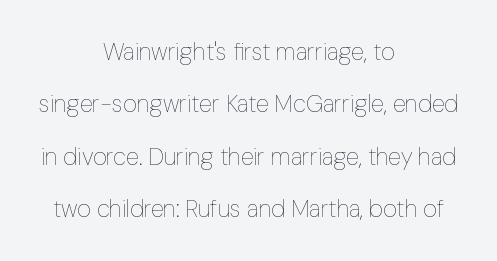
{"italic": "no", "bold": "no", "underline": "no", "align": "center", "line_spacing": "loose", "line_spacing_ratio": 2.18, "letter_spacing": "normal", "letter_spacing_em": 0.0, "glyph_px": 24}
